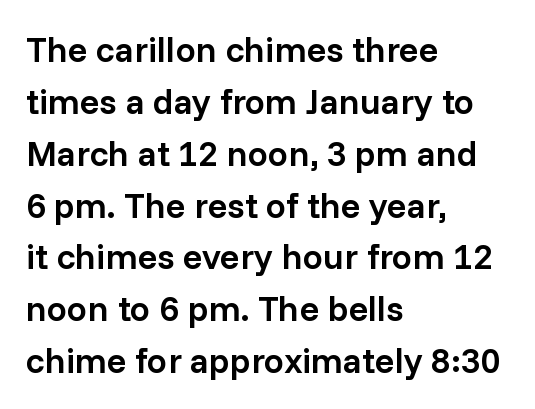
The image shows 36 px semibold sans-serif type, upright; set left-aligned, normal line spacing (1.44x), normal letter spacing, not underlined; low stroke contrast and a medium x-height.
